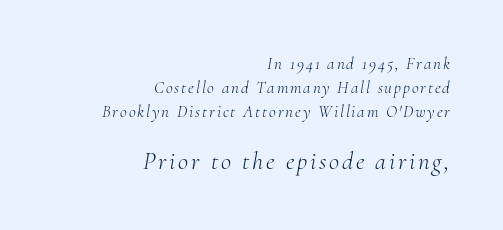
The image shows 25 px text type, italic (leaning right); set right-aligned, normal line spacing (1.41x), not underlined; the second (bottom) block is 1.47x larger.
